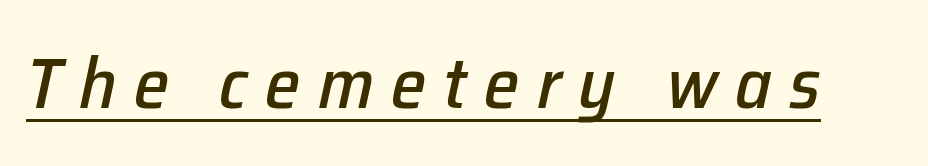
The image shows 72 px text type, italic (leaning right); set unusually wide letter spacing (+0.24 em), underlined; low stroke contrast and a medium x-height.
